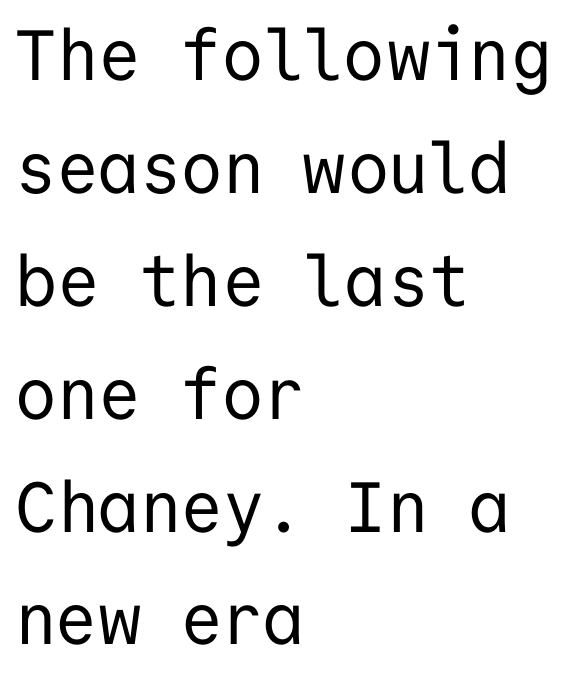
Q: Is the text bold? A: No.
Q: Is the text italic (slanted)? A: No, it is upright.
Q: Is the typeface a serif or a sans-serif typeface? A: Sans-serif.
Q: Is the text underlined? A: No.
Q: How is the paragraph aligned? A: Left-aligned.
Q: Is the spacing between letters normal or unusually wide? A: Normal.
Q: Is the spacing between lines tight, normal or loose? A: Normal.
Q: Width (condensed, normal, or wide)? A: Normal.
Q: Stroke contrast? A: Low.
Q: x-height? A: Medium.
Q: Monospaced? A: Yes.
